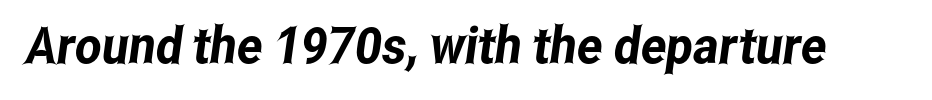
Each letter keeps its own natural width here, so spacing adapts to shape. The type family on display is of the sans-serif kind. Tracking here is standard; glyphs follow each other at the usual distance. Type without underlining.
